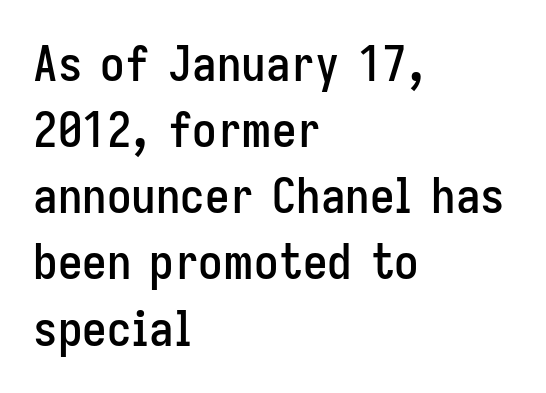
{"serif": "no", "italic": "no", "width": "condensed", "stroke_contrast": "low", "x_height": "medium", "monospaced": "no", "underline": "no", "align": "left", "line_spacing": "normal", "line_spacing_ratio": 1.35, "letter_spacing": "normal", "letter_spacing_em": 0.0, "glyph_px": 49}
